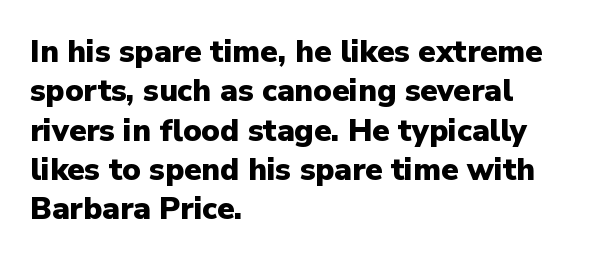
The image shows 31 px heavy sans-serif type, upright; set left-aligned, normal line spacing (1.27x), normal letter spacing, not underlined; low stroke contrast and a medium x-height.
